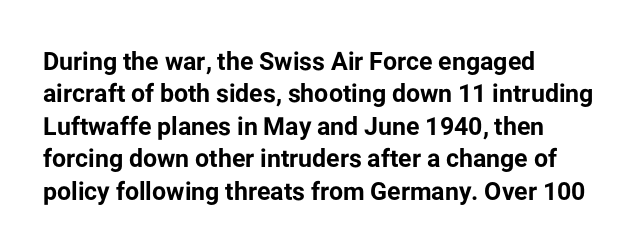
The image shows 25 px bold type, upright; set left-aligned, normal line spacing (1.3x), normal letter spacing, not underlined.
